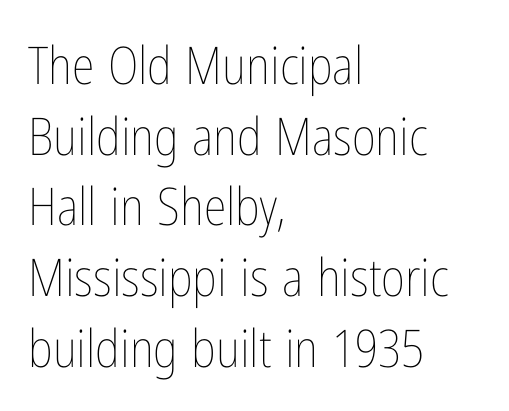
The image shows 52 px thin, condensed type, upright; set left-aligned, normal line spacing (1.36x), normal letter spacing, not underlined; low stroke contrast and a medium x-height.
